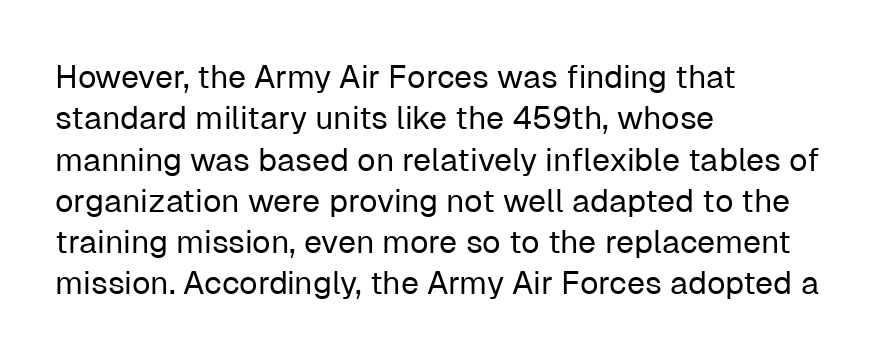
If you drew a ruler down the left edge, every line would touch it. Summary of weight: not heavy and not bold. The space beneath each line is pristine and unruled. Think of a printed novel: that variable character pitch is what you see here. Interline gaps are of average width in this sample.
